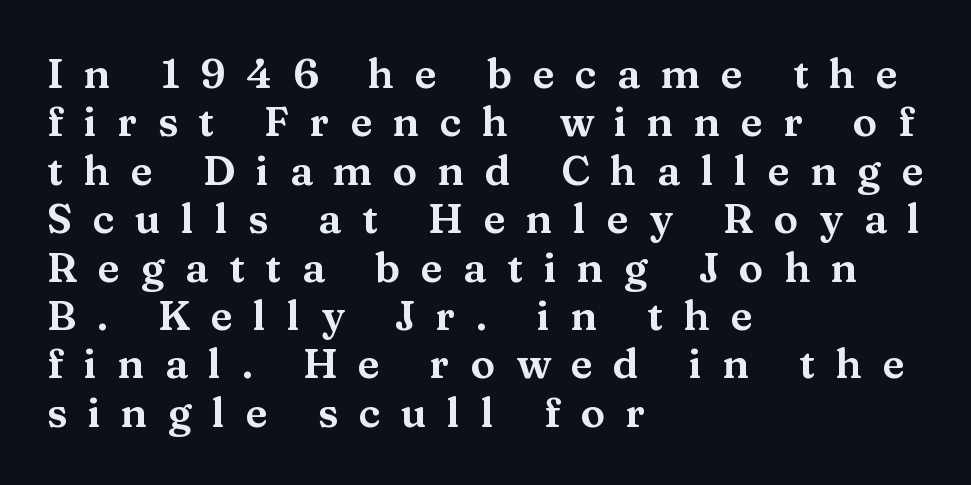
This is roman type, the default non-slanted kind. The paragraph shown leans on its left margin. Glyph-to-glyph distance is far greater than everyday printed text. Character widths vary here, with narrow letters taking less room than wide ones. Descenders hang freely into open space.
